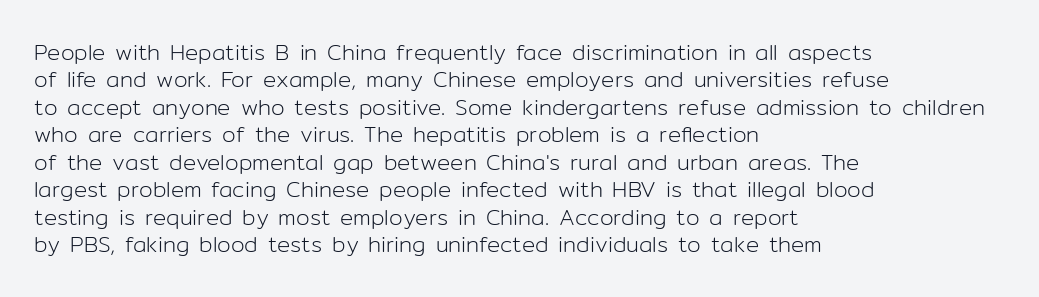
Counters stay open thanks to moderate or lighter strokes. All the whitespace from short lines collects on the right. Normally led — the rows are evenly, conventionally spaced. The glyphs are unaccompanied by any horizontal stroke below them.
